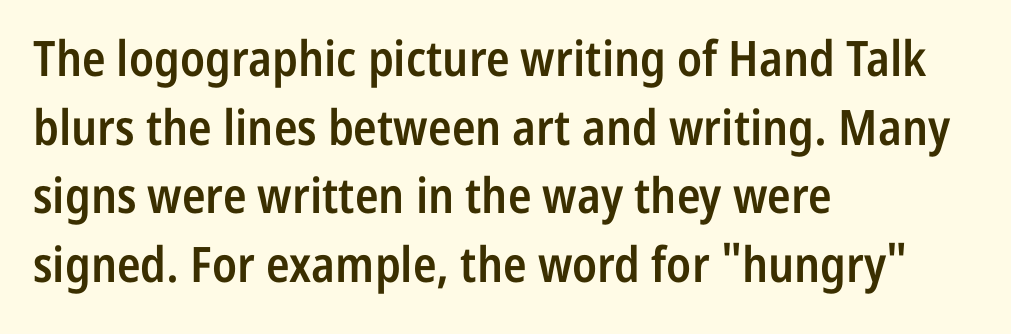
Q: Is the text bold? A: Semi-bold.
Q: Is the text italic (slanted)? A: No, it is upright.
Q: Is the typeface a serif or a sans-serif typeface? A: Sans-serif.
Q: Is the text underlined? A: No.
Q: How is the paragraph aligned? A: Left-aligned.
Q: Is the spacing between letters normal or unusually wide? A: Normal.
Q: Is the spacing between lines tight, normal or loose? A: Normal.
Q: Width (condensed, normal, or wide)? A: Condensed.
Q: Stroke contrast? A: Low.
Q: x-height? A: Medium.
Q: Monospaced? A: No.
